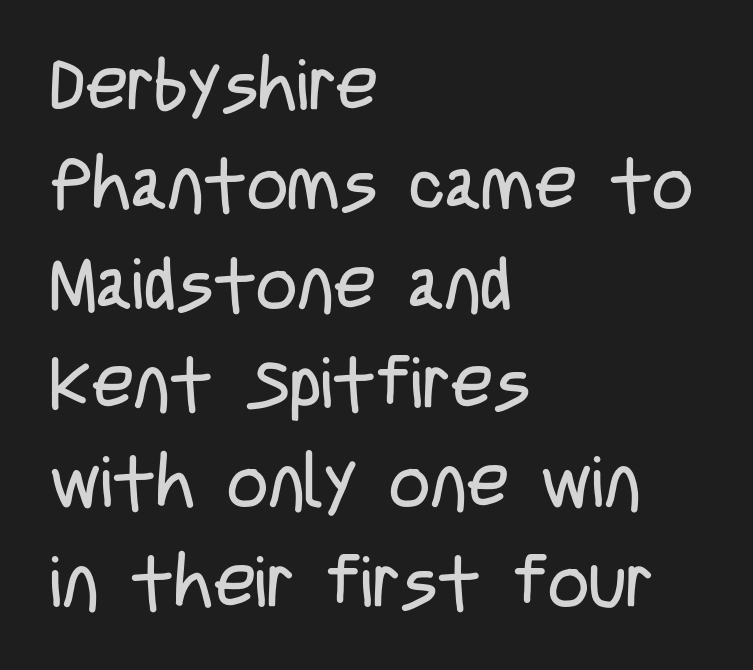
The setting favours the left margin, as ordinary paragraphs usually do. Summary of weight: not heavy and not bold. Normally led — the rows are evenly, conventionally spaced. Tracking value appears to be zero — textbook default spacing. Proportional: the letters do not fall into vertical columns.
